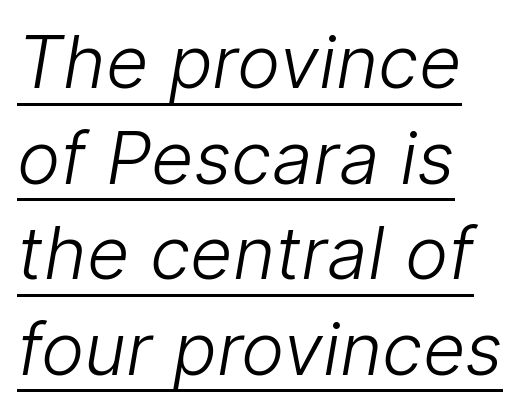
Q: Is the text bold? A: No.
Q: Is the typeface a serif or a sans-serif typeface? A: Sans-serif.
Q: Is the text underlined? A: Yes.
Q: How is the paragraph aligned? A: Left-aligned.
Q: Is the spacing between letters normal or unusually wide? A: Normal.
Q: Is the spacing between lines tight, normal or loose? A: Normal.
Q: Width (condensed, normal, or wide)? A: Normal.
Q: Stroke contrast? A: Low.
Q: x-height? A: Medium.
Q: Monospaced? A: No.
